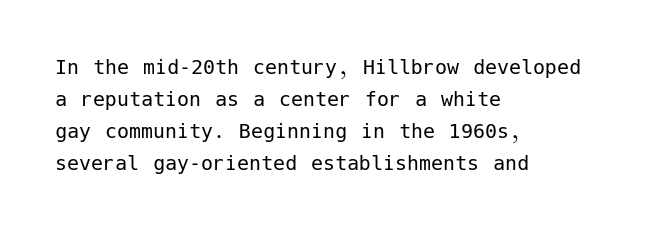
The strip under each line holds only bare page. You could call the tracking neutral — neither tight nor loose. Where is the straight margin? On the left. Upright lettering throughout. The weight tops out at a normal text grade.
